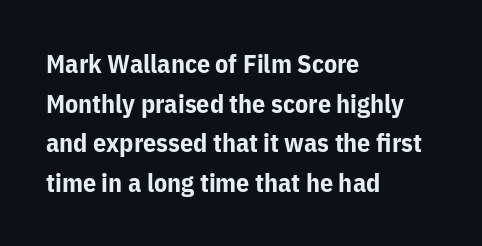
Line spacing here is normal. Words float on clear page, feet unadorned. Each glyph is drawn with heavy, bold strokes. There is no visible air inserted between adjacent glyphs. These lines are set flush left with a ragged right edge. This is roman type, the default non-slanted kind.
